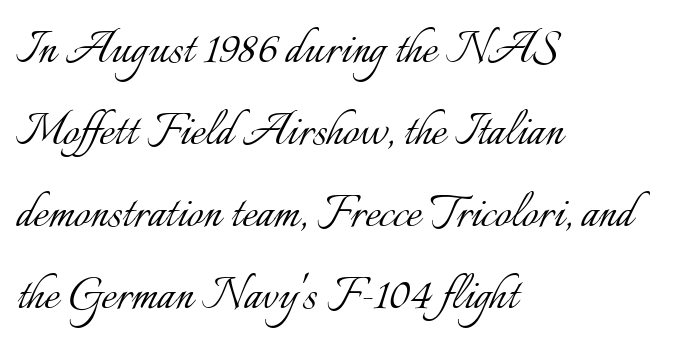
Q: Is the text bold? A: No.
Q: Is the text italic (slanted)? A: Yes.
Q: Is the text underlined? A: No.
Q: How is the paragraph aligned? A: Left-aligned.
Q: Is the spacing between letters normal or unusually wide? A: Normal.
Q: Is the spacing between lines tight, normal or loose? A: Normal.
Q: Width (condensed, normal, or wide)? A: Normal.
Q: Stroke contrast? A: Low.
Q: x-height? A: Small.
Q: Monospaced? A: No.
